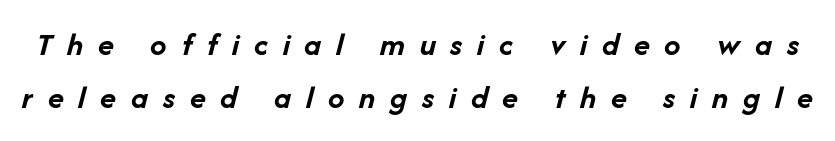
Words float on clear page, feet unadorned. The line texture is sparse and dotted thanks to wide tracking. Tall strokes in this sample are angled rather than plumb. The face used here has the dense, thick strokes of a bold. These lines are rendered in a variable-pitch font.
